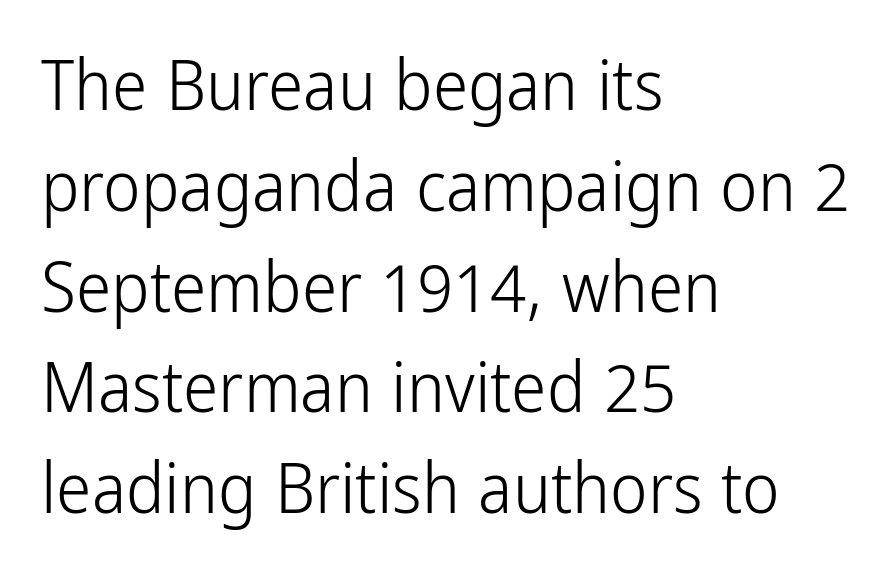
{"serif": "no", "italic": "no", "bold": "no", "weight": "light", "width": "condensed", "stroke_contrast": "low", "x_height": "medium", "monospaced": "no", "underline": "no", "align": "left", "line_spacing": "normal", "line_spacing_ratio": 1.42, "letter_spacing": "normal", "letter_spacing_em": 0.0, "glyph_px": 71}
